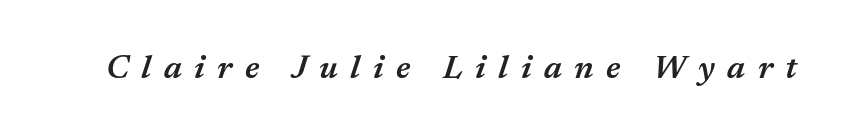
The image shows 33 px semibold type, italic (leaning right); set unusually wide letter spacing (+0.38 em), not underlined; medium stroke contrast and a medium x-height.
